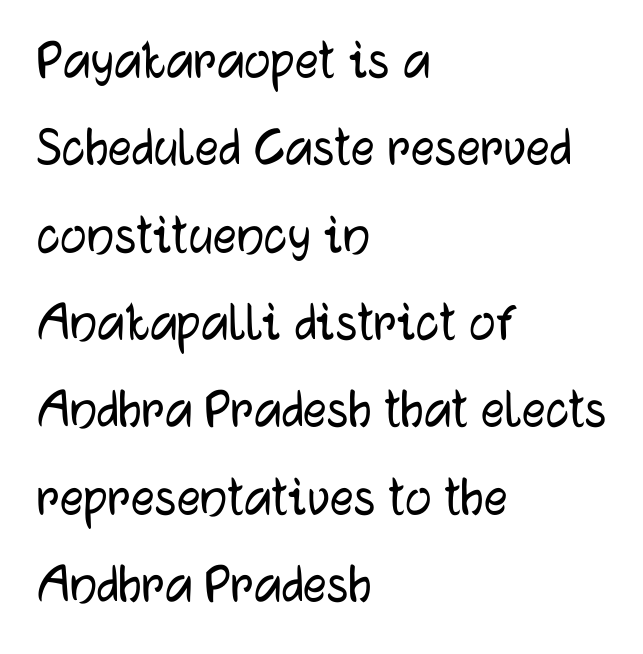
The image shows 59 px sans-serif type, upright; set left-aligned, normal line spacing (1.48x), normal letter spacing, not underlined; low stroke contrast and a medium x-height.
